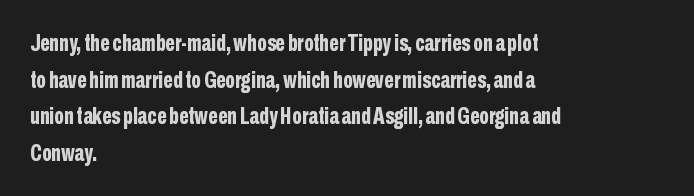
{"italic": "no", "bold": "yes", "underline": "no", "align": "left", "line_spacing": "normal", "line_spacing_ratio": 1.59, "letter_spacing": "normal", "letter_spacing_em": 0.0, "glyph_px": 23}
